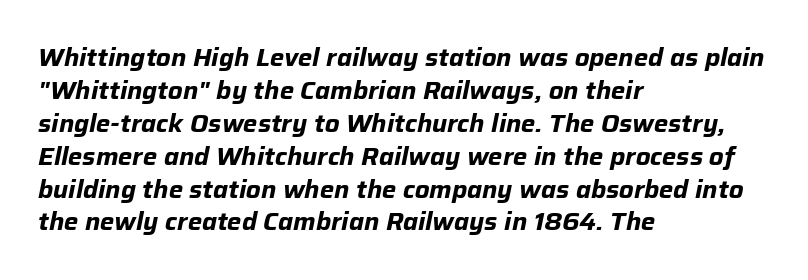
These lines stack with their left ends in a neat column. Characters are canted at an angle relative to the baseline's perpendicular. Rule under the text: the space is simply empty. A typesetter would call this leading conventional body-copy spacing.
